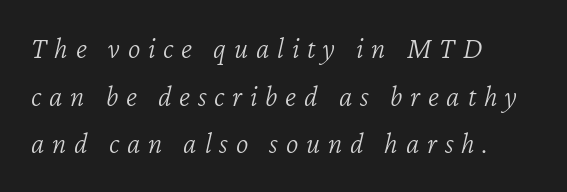
{"italic": "yes", "lean": "right", "slant_degrees": 12, "bold": "no", "weight": "light", "width": "normal", "stroke_contrast": "low", "x_height": "medium", "monospaced": "no", "underline": "no", "align": "left", "line_spacing": "normal", "line_spacing_ratio": 1.59, "letter_spacing": "wide", "letter_spacing_em": 0.26, "glyph_px": 30}
